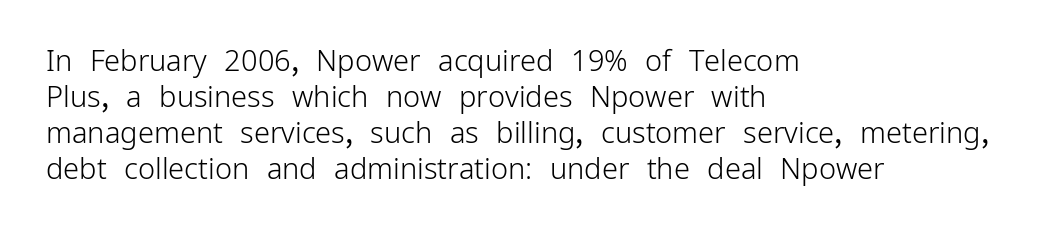
{"serif": "no", "italic": "no", "bold": "no", "weight": "light", "width": "normal", "stroke_contrast": "low", "x_height": "medium", "monospaced": "no", "underline": "no", "align": "left", "line_spacing_ratio": 1.24, "letter_spacing": "normal", "letter_spacing_em": 0.0, "glyph_px": 29}
